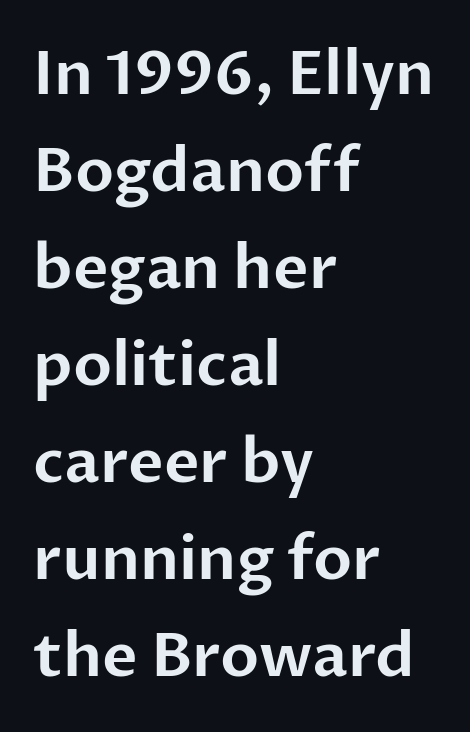
Q: Is the text italic (slanted)? A: No, it is upright.
Q: Is the typeface a serif or a sans-serif typeface? A: Sans-serif.
Q: Is the text underlined? A: No.
Q: How is the paragraph aligned? A: Left-aligned.
Q: Is the spacing between letters normal or unusually wide? A: Normal.
Q: Is the spacing between lines tight, normal or loose? A: Normal.
Q: Width (condensed, normal, or wide)? A: Normal.
Q: Stroke contrast? A: Low.
Q: x-height? A: Medium.
Q: Monospaced? A: No.
